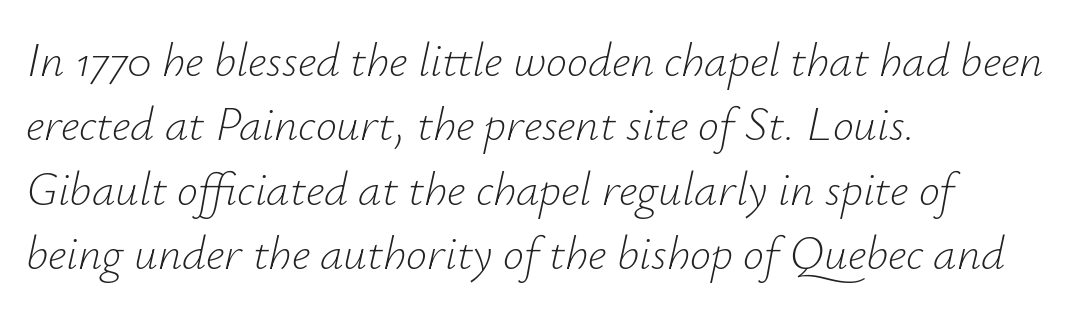
Q: Is the text bold? A: No.
Q: Is the text italic (slanted)? A: Yes, it leans right by about 12 degrees.
Q: Is the text underlined? A: No.
Q: How is the paragraph aligned? A: Left-aligned.
Q: Is the spacing between letters normal or unusually wide? A: Normal.
Q: Is the spacing between lines tight, normal or loose? A: Normal.
Q: Width (condensed, normal, or wide)? A: Normal.
Q: Stroke contrast? A: Low.
Q: x-height? A: Small.
Q: Monospaced? A: No.
